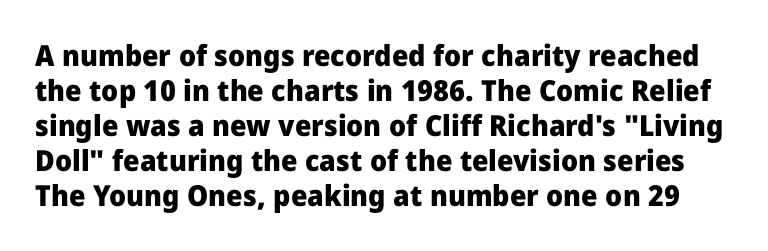
Summary of weight: heavy, a full bold. In terms of letterspacing, this is plain default setting. This sample uses a sans-serif face. Spacing verdict: proportional, widths tailored to each character. The lettering holds an erect, upright posture throughout.
